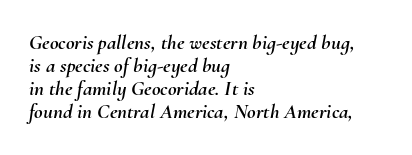
Q: Is the text italic (slanted)? A: Yes, it leans right by about 10 degrees.
Q: Is the text underlined? A: No.
Q: How is the paragraph aligned? A: Left-aligned.
Q: Is the spacing between letters normal or unusually wide? A: Normal.
Q: Is the spacing between lines tight, normal or loose? A: Tight.
